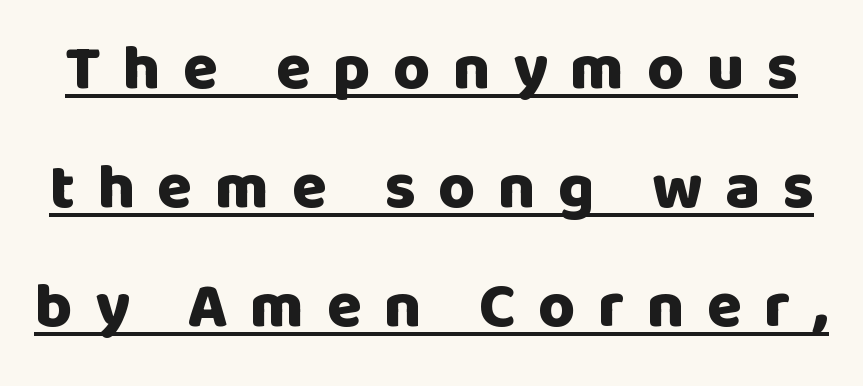
The image shows 64 px heavy sans-serif type, upright; set line spacing 1.86x, unusually wide letter spacing (+0.35 em), underlined; low stroke contrast and a large x-height.
